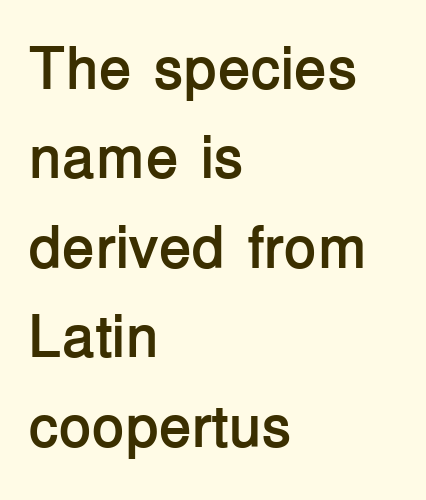
A typesetter would call this leading conventional body-copy spacing. The rendering uses natural spacing where letterforms have individual widths. If you drew a ruler down the left edge, every line would touch it. You could call the tracking neutral — neither tight nor loose. The strip under each line holds only bare page.
